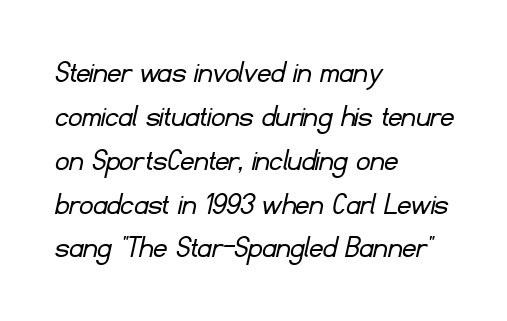
{"serif": "no", "bold": "no", "weight": "light", "width": "normal", "stroke_contrast": "low", "x_height": "small", "monospaced": "no", "underline": "no", "align": "left", "line_spacing": "normal", "line_spacing_ratio": 1.29, "letter_spacing": "normal", "letter_spacing_em": 0.0, "glyph_px": 34}
